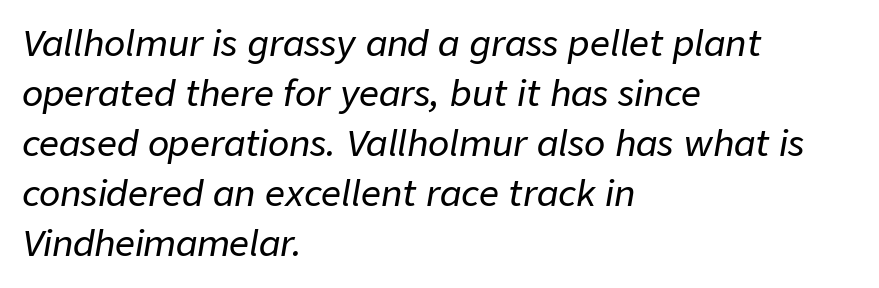
{"italic": "yes", "lean": "right", "slant_degrees": 9, "width": "normal", "stroke_contrast": "low", "x_height": "medium", "monospaced": "no", "underline": "no", "align": "left", "line_spacing": "normal", "line_spacing_ratio": 1.43, "letter_spacing": "normal", "letter_spacing_em": 0.0, "glyph_px": 35}
